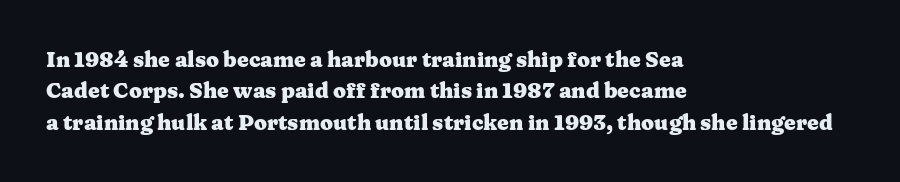
Set as a true bold cut, around the 700 mark. You can tell it's not italic because the verticals are truly vertical. Horizontally, the lines are justified to the leading edge only. Evenly set lines give the paragraph a standard silhouette. Just letters on the line, the space beneath them empty. Compared with typical body copy, the letter spacing here is the same.
